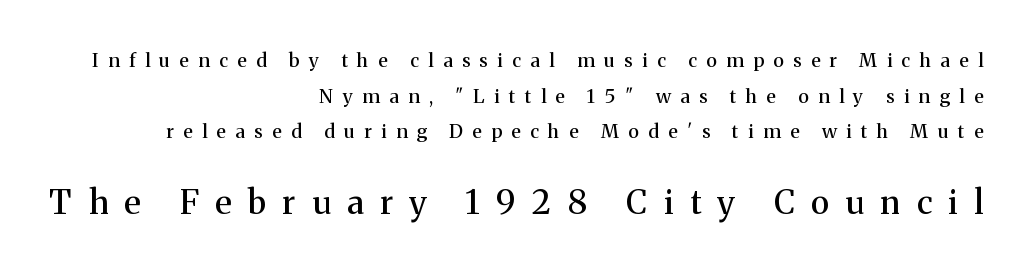
The image shows 33 px serif type, upright; set right-aligned, line spacing 1.87x, unusually wide letter spacing (+0.5 em), not underlined; the second (bottom) block is 1.74x larger; medium stroke contrast and a medium x-height.
